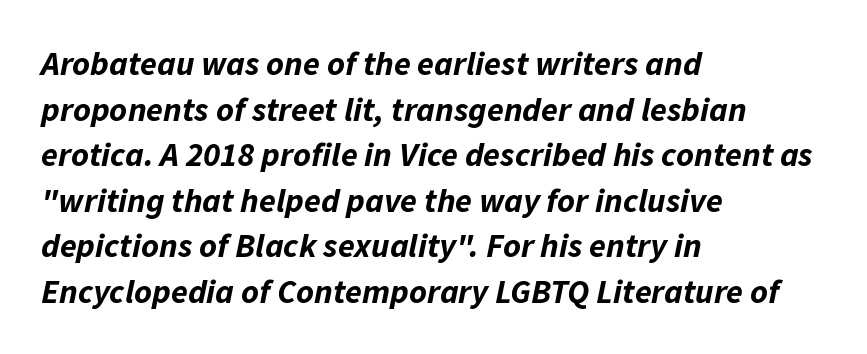
The image shows 34 px bold type, italic (leaning right); set left-aligned, normal line spacing (1.34x), normal letter spacing, not underlined; low stroke contrast and a medium x-height.
